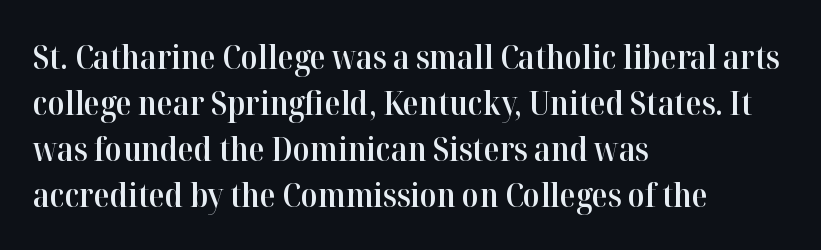
The image shows 33 px semibold serif type, upright; set left-aligned, normal line spacing (1.39x), normal letter spacing, not underlined; high stroke contrast and a medium x-height.
